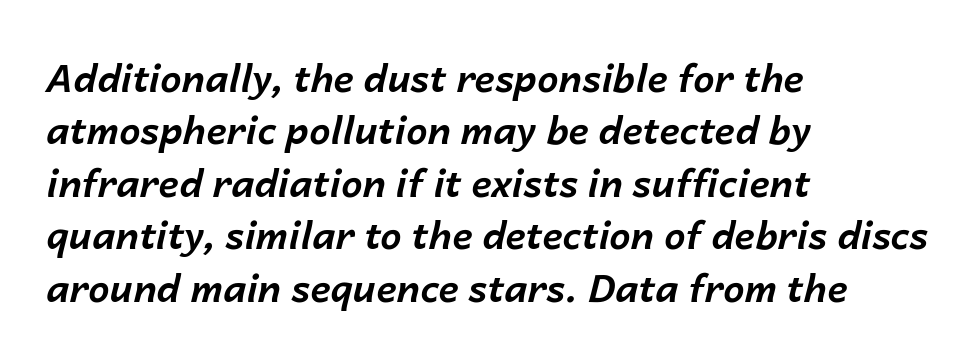
{"italic": "yes", "lean": "right", "slant_degrees": 14, "bold": "yes", "weight": "bold", "width": "normal", "stroke_contrast": "low", "x_height": "medium", "monospaced": "no", "underline": "no", "align": "left", "line_spacing": "normal", "line_spacing_ratio": 1.38, "letter_spacing": "normal", "letter_spacing_em": 0.0, "glyph_px": 38}
